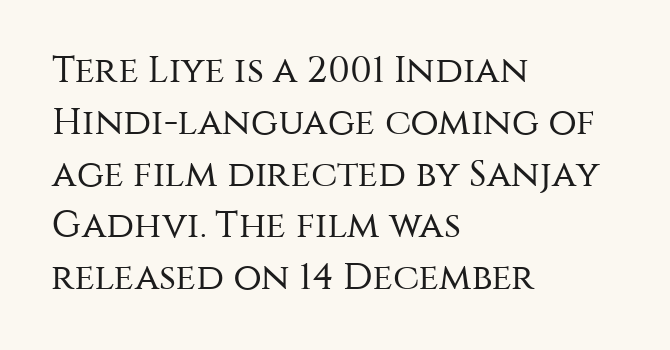
Posture: straight, roman, zero tilt. Stems and bowls with no extra thickness — not bold. Nobody touched the tracking dial on this one. Nope, no serifs anywhere on these letters. Plain, unruled lines of type. Compared with typical paragraphs, the rows here are spaced about the same.
